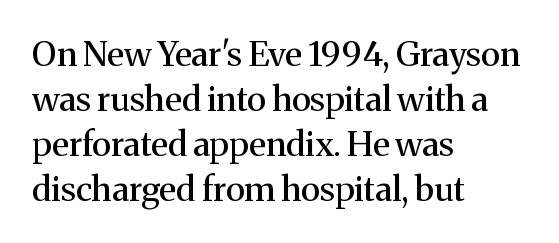
Q: Is the text italic (slanted)? A: No, it is upright.
Q: Is the typeface a serif or a sans-serif typeface? A: Serif.
Q: Is the text underlined? A: No.
Q: How is the paragraph aligned? A: Left-aligned.
Q: Is the spacing between letters normal or unusually wide? A: Normal.
Q: Is the spacing between lines tight, normal or loose? A: Normal.
Q: Width (condensed, normal, or wide)? A: Normal.
Q: Stroke contrast? A: Medium.
Q: x-height? A: Medium.
Q: Monospaced? A: No.
